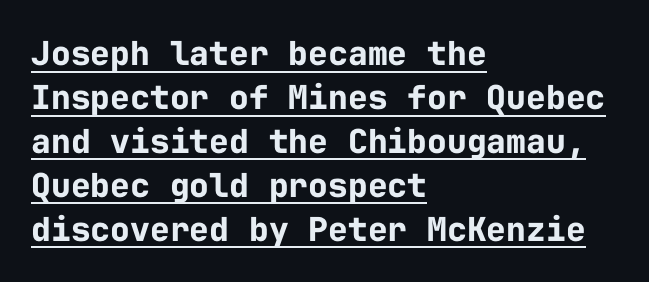
{"serif": "no", "italic": "no", "bold": "yes", "weight": "bold", "width": "normal", "stroke_contrast": "low", "x_height": "medium", "monospaced": "yes", "underline": "yes", "align": "left", "line_spacing": "normal", "line_spacing_ratio": 1.33, "letter_spacing": "normal", "letter_spacing_em": 0.0, "glyph_px": 33}
